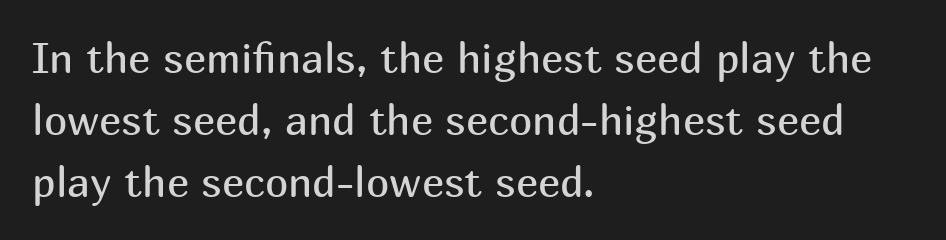
Q: Is the text bold? A: No.
Q: Is the text italic (slanted)? A: No, it is upright.
Q: Is the typeface a serif or a sans-serif typeface? A: Sans-serif.
Q: Is the text underlined? A: No.
Q: How is the paragraph aligned? A: Left-aligned.
Q: Is the spacing between letters normal or unusually wide? A: Normal.
Q: Is the spacing between lines tight, normal or loose? A: Normal.
Q: Width (condensed, normal, or wide)? A: Normal.
Q: Stroke contrast? A: Medium.
Q: x-height? A: Medium.
Q: Monospaced? A: No.
